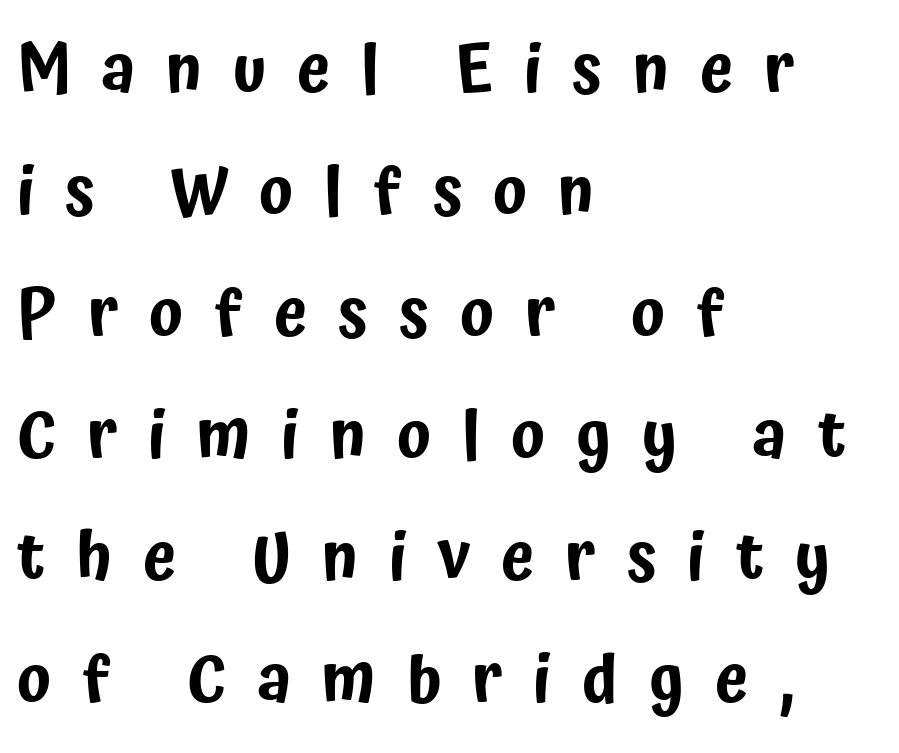
Q: Is the text italic (slanted)? A: No, it is upright.
Q: Is the typeface a serif or a sans-serif typeface? A: Sans-serif.
Q: Is the text underlined? A: No.
Q: How is the paragraph aligned? A: Left-aligned.
Q: Is the spacing between letters normal or unusually wide? A: Unusually wide.
Q: Width (condensed, normal, or wide)? A: Condensed.
Q: Stroke contrast? A: Low.
Q: x-height? A: Medium.
Q: Monospaced? A: No.
